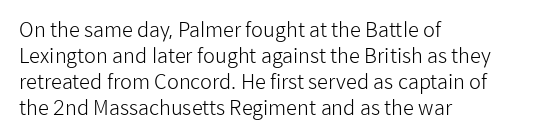
Where is the straight margin? On the left. This sample keeps an unexceptional amount of space between lines. The typesetting does not lean heavy: it is not bold. The gaps between neighbouring characters are ordinary and unremarkable. A clean baseline with only descenders dipping below it.
